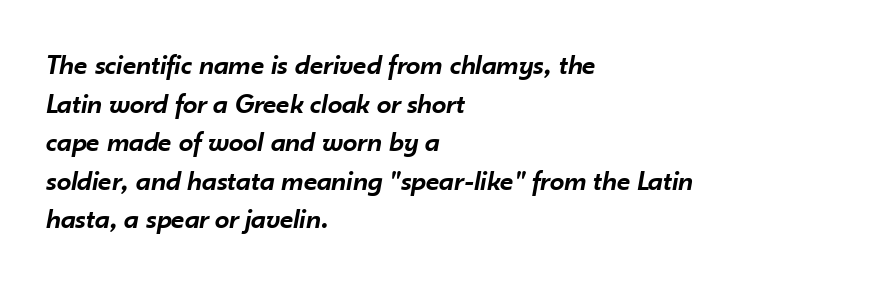
The face used here is a semibold: visibly heavier than regular, lighter than bold. Honestly, the row spacing looks completely unremarkable. Check the space under the baseline: it is left empty. A classic flush-left, rag-right setting is used for this passage. Is this a fixed-width face? No — the glyphs have proportional, varying widths. The rendering applies a slant to the glyphs.
